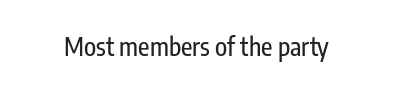
Q: Is the text italic (slanted)? A: No, it is upright.
Q: Is the text underlined? A: No.
Q: Is the spacing between letters normal or unusually wide? A: Normal.
